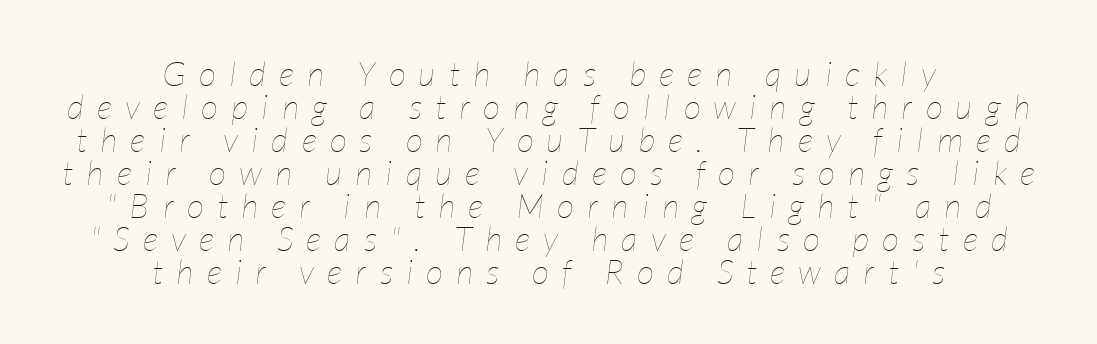
{"italic": "yes", "lean": "right", "slant_degrees": 7, "bold": "no", "weight": "thin", "width": "condensed", "stroke_contrast": "low", "x_height": "medium", "monospaced": "no", "underline": "no", "align": "center", "line_spacing": "tight", "line_spacing_ratio": 0.97, "letter_spacing": "wide", "letter_spacing_em": 0.39, "glyph_px": 34}
